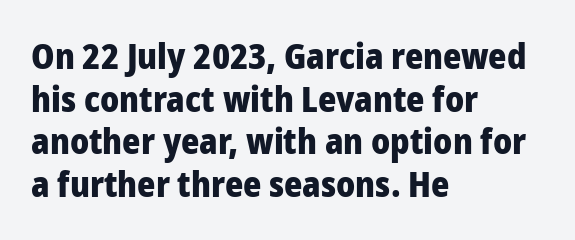
Q: Is the text bold? A: Yes.
Q: Is the text italic (slanted)? A: No, it is upright.
Q: Is the typeface a serif or a sans-serif typeface? A: Sans-serif.
Q: Is the text underlined? A: No.
Q: How is the paragraph aligned? A: Left-aligned.
Q: Is the spacing between letters normal or unusually wide? A: Normal.
Q: Width (condensed, normal, or wide)? A: Normal.
Q: Stroke contrast? A: Low.
Q: x-height? A: Medium.
Q: Monospaced? A: No.
